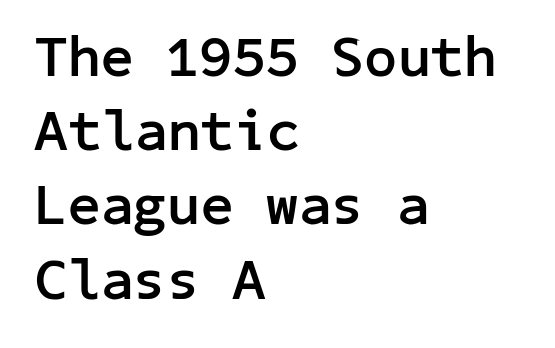
Q: Is the text bold? A: Yes.
Q: Is the text italic (slanted)? A: No, it is upright.
Q: Is the typeface a serif or a sans-serif typeface? A: Sans-serif.
Q: Is the text underlined? A: No.
Q: How is the paragraph aligned? A: Left-aligned.
Q: Is the spacing between letters normal or unusually wide? A: Normal.
Q: Is the spacing between lines tight, normal or loose? A: Normal.
Q: Width (condensed, normal, or wide)? A: Normal.
Q: Stroke contrast? A: Low.
Q: x-height? A: Medium.
